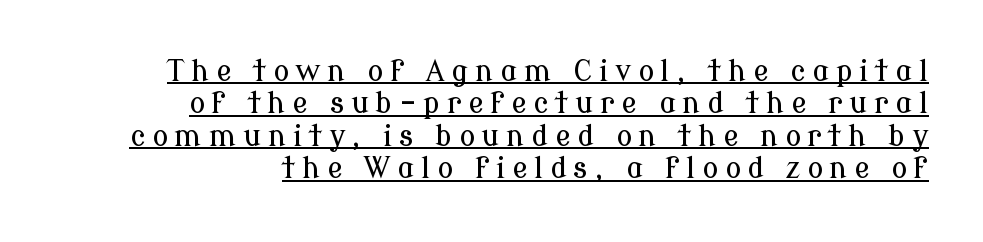
{"serif": "yes", "italic": "no", "width": "normal", "stroke_contrast": "low", "x_height": "medium", "monospaced": "no", "underline": "yes", "align": "right", "line_spacing": "tight", "line_spacing_ratio": 1.12, "letter_spacing": "wide", "letter_spacing_em": 0.23, "glyph_px": 29}
